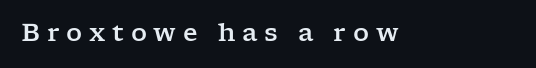
Q: Is the text italic (slanted)? A: No, it is upright.
Q: Is the text underlined? A: No.
Q: Is the spacing between letters normal or unusually wide? A: Unusually wide.
